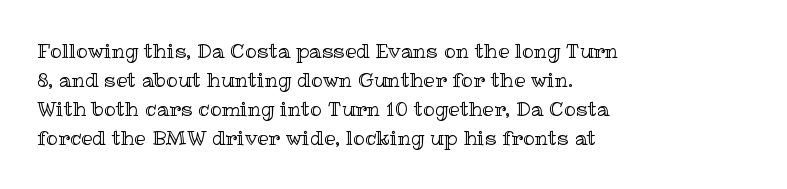
Q: Is the text italic (slanted)? A: No, it is upright.
Q: Is the text underlined? A: No.
Q: How is the paragraph aligned? A: Left-aligned.
Q: Is the spacing between letters normal or unusually wide? A: Normal.
Q: Is the spacing between lines tight, normal or loose? A: Normal.
